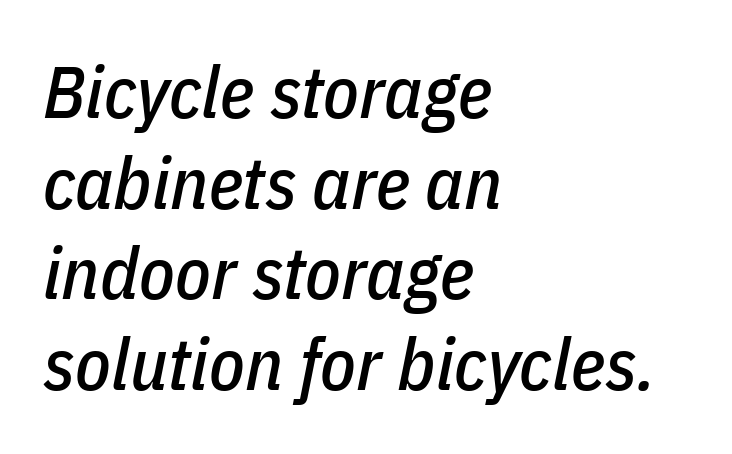
Glance below the letters and you will spot only blank space. It's the slanting kind of type. Which margin do the lines hug? The left one — the right edge is uneven. The letters sit at their default tracking, neither squeezed nor spread. The letters advance in unequal steps, a hallmark of proportional type.
